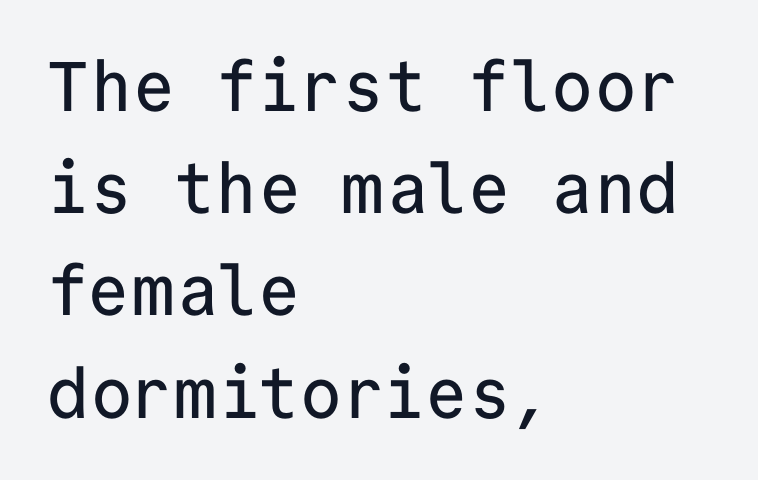
Q: Is the text italic (slanted)? A: No, it is upright.
Q: Is the typeface a serif or a sans-serif typeface? A: Sans-serif.
Q: Is the text underlined? A: No.
Q: How is the paragraph aligned? A: Left-aligned.
Q: Is the spacing between letters normal or unusually wide? A: Normal.
Q: Is the spacing between lines tight, normal or loose? A: Normal.
Q: Width (condensed, normal, or wide)? A: Normal.
Q: Stroke contrast? A: Low.
Q: x-height? A: Medium.
Q: Monospaced? A: Yes.
